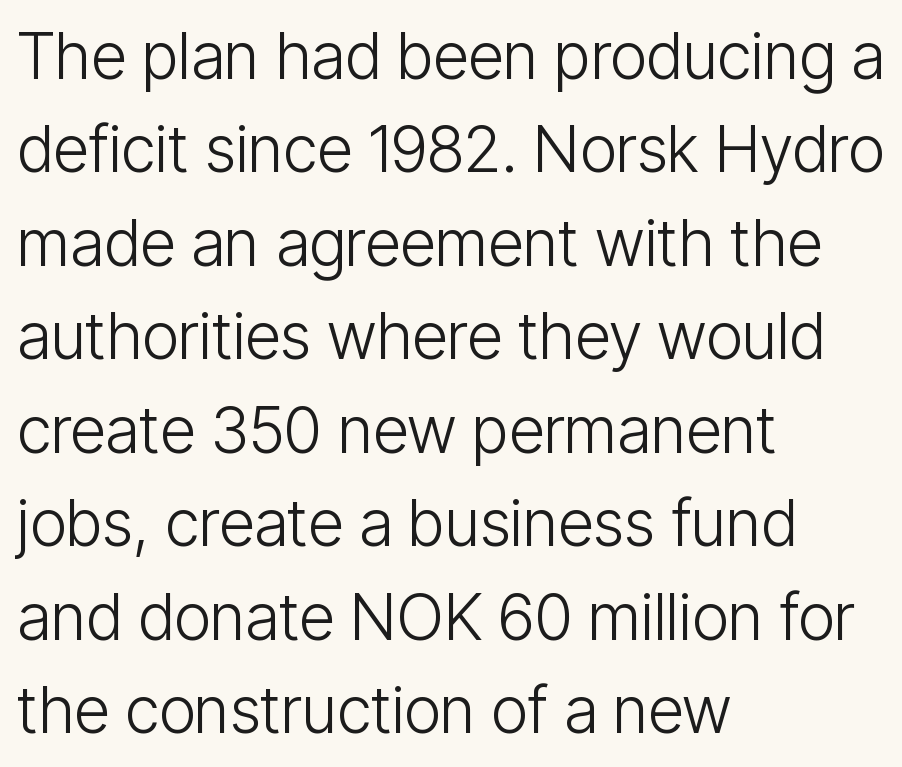
The type family on display is of the sans-serif kind. Typeset ragged right — the left edge is the straight one. These lines keep a tight, regular rhythm from letter to letter. The passage shown is typed in a proportional face where columns would drift. The gap between lines stays unmarked.
